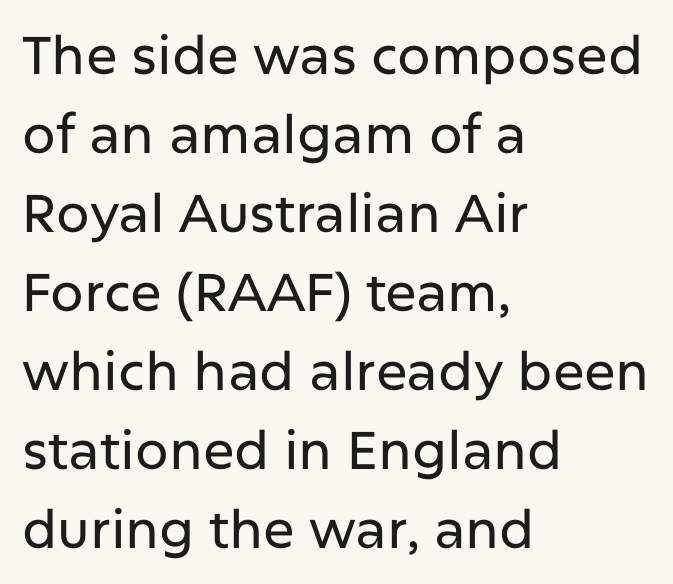
Type style note: lacks serifs. No extra tracking has been applied to these lines. Spacing verdict: proportional, widths tailored to each character. This sample keeps an unexceptional amount of space between lines. Just letters on the line, the space beneath them empty. A student would call this left alignment; a typographer would say flush left, rag right.
